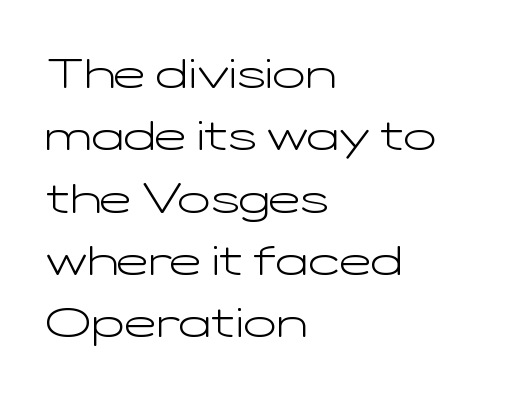
The image shows 43 px light, wide sans-serif type, upright; set left-aligned, normal line spacing (1.45x), normal letter spacing, not underlined; low stroke contrast and a medium x-height.
